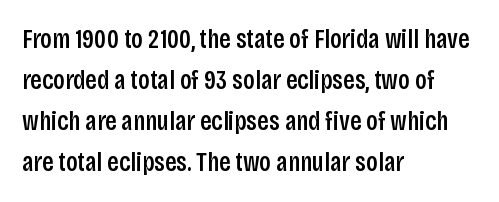
Q: Is the text bold? A: Semi-bold.
Q: Is the text italic (slanted)? A: No, it is upright.
Q: Is the text underlined? A: No.
Q: How is the paragraph aligned? A: Left-aligned.
Q: Is the spacing between letters normal or unusually wide? A: Normal.
Q: Is the spacing between lines tight, normal or loose? A: Normal.
